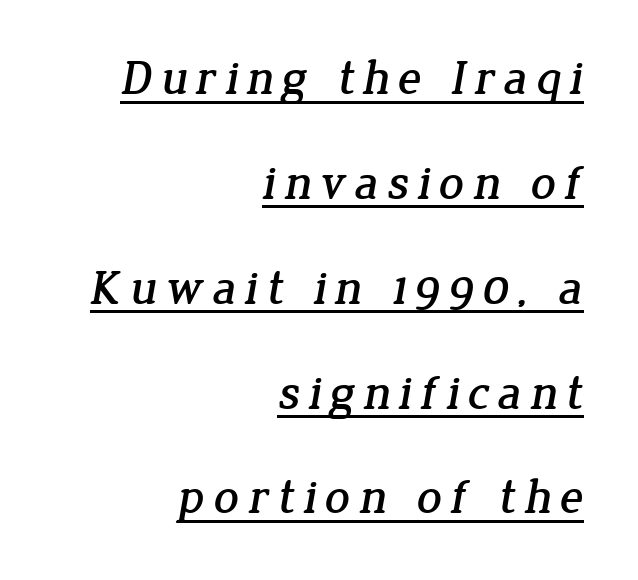
Students, observe: this is what heavily led, spacious text looks like. The rendering uses natural spacing where letterforms have individual widths. Check where the strokes stop: tiny serifs finish them off. Beneath each row of characters lies a ruled line. The compositor pushed each line to the right boundary.
